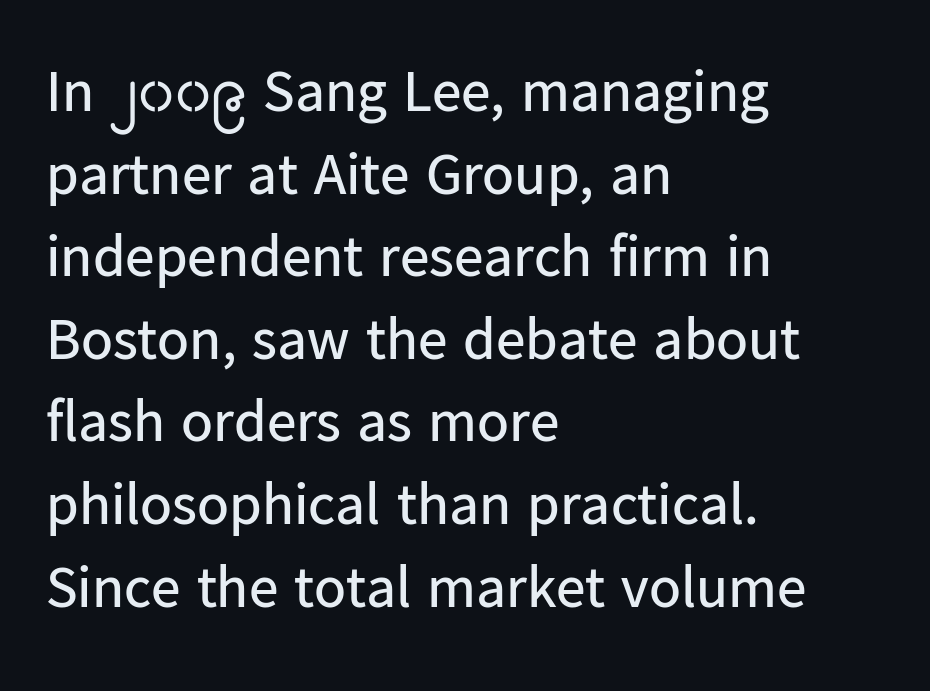
{"serif": "no", "italic": "no", "bold": "no", "weight": "regular", "width": "normal", "stroke_contrast": "low", "x_height": "medium", "monospaced": "no", "underline": "no", "align": "left", "line_spacing": "normal", "line_spacing_ratio": 1.4, "letter_spacing": "normal", "letter_spacing_em": 0.0, "glyph_px": 59}
